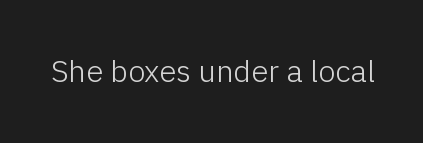
Q: Is the text bold? A: No.
Q: Is the text italic (slanted)? A: No, it is upright.
Q: Is the typeface a serif or a sans-serif typeface? A: Sans-serif.
Q: Is the text underlined? A: No.
Q: Is the spacing between letters normal or unusually wide? A: Normal.
Q: Width (condensed, normal, or wide)? A: Normal.
Q: Stroke contrast? A: Low.
Q: x-height? A: Medium.
Q: Monospaced? A: No.
